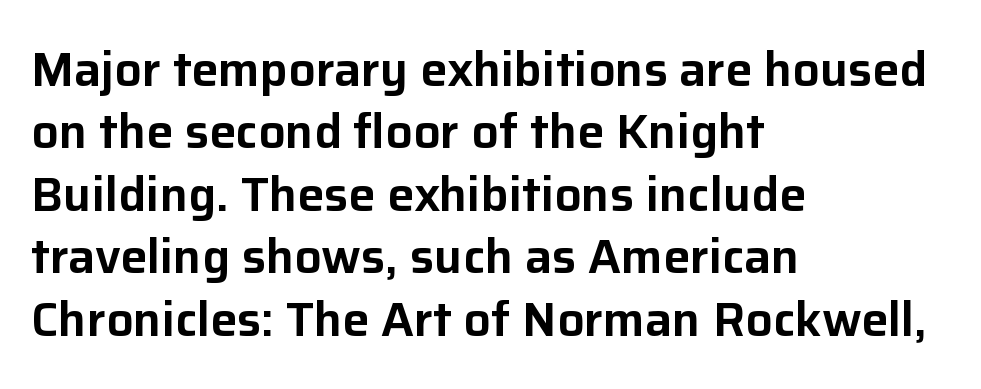
Q: Is the text italic (slanted)? A: No, it is upright.
Q: Is the typeface a serif or a sans-serif typeface? A: Sans-serif.
Q: Is the text underlined? A: No.
Q: How is the paragraph aligned? A: Left-aligned.
Q: Is the spacing between letters normal or unusually wide? A: Normal.
Q: Is the spacing between lines tight, normal or loose? A: Normal.
Q: Width (condensed, normal, or wide)? A: Normal.
Q: Stroke contrast? A: Low.
Q: x-height? A: Medium.
Q: Monospaced? A: No.
